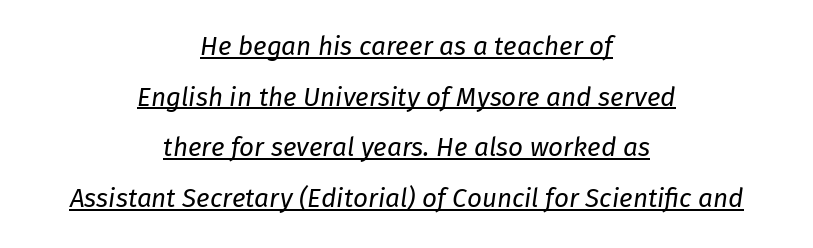
Horizontal bands of white between lines are thick stripes. A light-to-regular cut is what we see here. Emphasis is given by a line drawn under the lettering. The setting favours the middle, as headings and verse often do.
